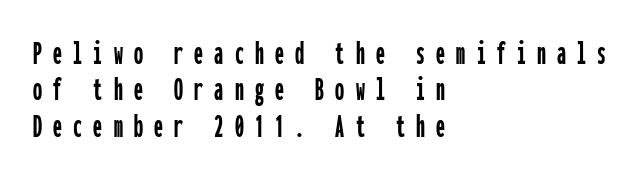
Q: Is the text italic (slanted)? A: No, it is upright.
Q: Is the typeface a serif or a sans-serif typeface? A: Sans-serif.
Q: Is the text underlined? A: No.
Q: How is the paragraph aligned? A: Left-aligned.
Q: Is the spacing between letters normal or unusually wide? A: Unusually wide.
Q: Is the spacing between lines tight, normal or loose? A: Tight.
Q: Width (condensed, normal, or wide)? A: Condensed.
Q: Stroke contrast? A: Low.
Q: x-height? A: Medium.
Q: Monospaced? A: Yes.
